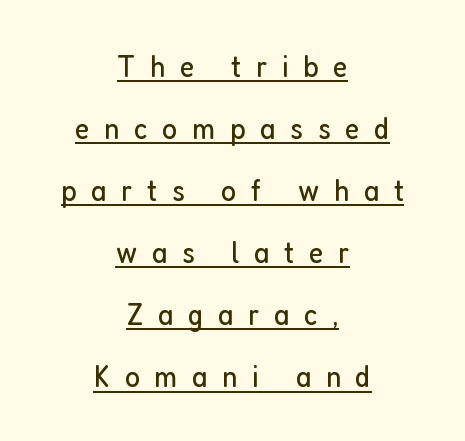
Q: Is the text bold? A: No.
Q: Is the text italic (slanted)? A: No, it is upright.
Q: Is the typeface a serif or a sans-serif typeface? A: Sans-serif.
Q: Is the text underlined? A: Yes.
Q: How is the paragraph aligned? A: Centered.
Q: Is the spacing between letters normal or unusually wide? A: Unusually wide.
Q: Is the spacing between lines tight, normal or loose? A: Loose.
Q: Width (condensed, normal, or wide)? A: Condensed.
Q: Stroke contrast? A: Low.
Q: x-height? A: Medium.
Q: Monospaced? A: No.
